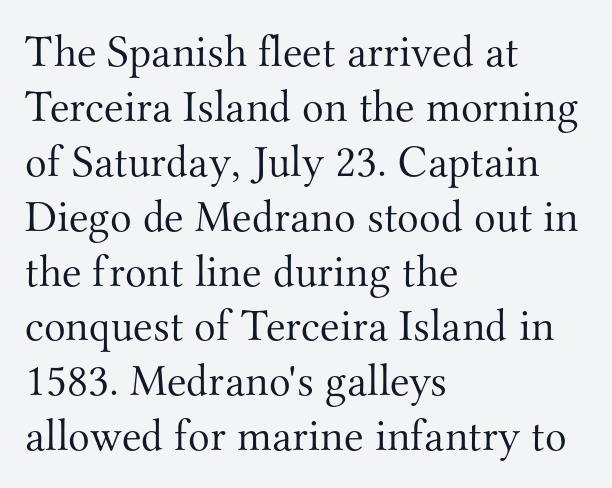
Q: Is the text bold? A: No.
Q: Is the text italic (slanted)? A: No, it is upright.
Q: Is the typeface a serif or a sans-serif typeface? A: Serif.
Q: Is the text underlined? A: No.
Q: How is the paragraph aligned? A: Left-aligned.
Q: Is the spacing between letters normal or unusually wide? A: Normal.
Q: Width (condensed, normal, or wide)? A: Normal.
Q: Stroke contrast? A: Medium.
Q: x-height? A: Small.
Q: Monospaced? A: No.
